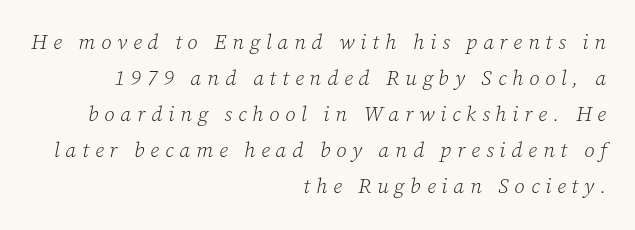
The image shows 21 px text type, italic (leaning right); set right-aligned, line spacing 1.71x, unusually wide letter spacing (+0.28 em), not underlined.
